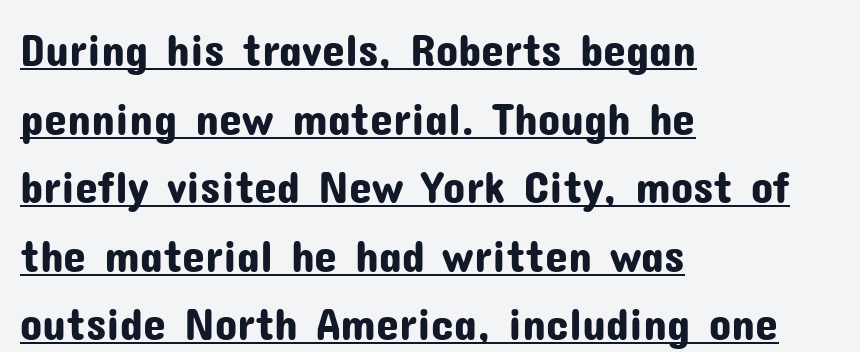
{"serif": "no", "italic": "no", "width": "normal", "stroke_contrast": "low", "x_height": "medium", "monospaced": "no", "underline": "yes", "align": "left", "line_spacing": "normal", "line_spacing_ratio": 1.49, "letter_spacing": "normal", "letter_spacing_em": 0.0, "glyph_px": 46}
